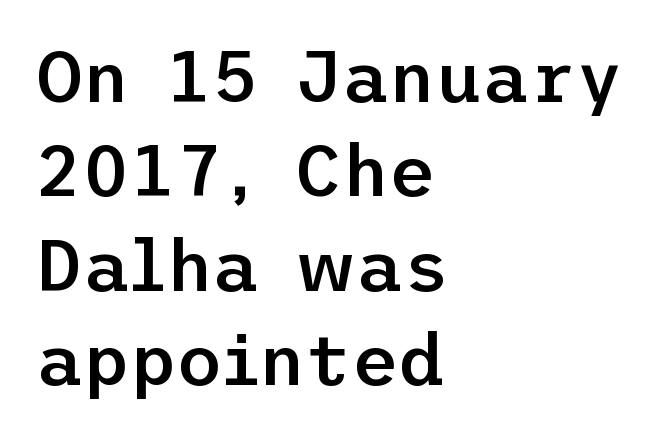
Q: Is the text bold? A: Semi-bold.
Q: Is the text italic (slanted)? A: No, it is upright.
Q: Is the typeface a serif or a sans-serif typeface? A: Sans-serif.
Q: Is the text underlined? A: No.
Q: How is the paragraph aligned? A: Left-aligned.
Q: Is the spacing between letters normal or unusually wide? A: Normal.
Q: Is the spacing between lines tight, normal or loose? A: Normal.
Q: Width (condensed, normal, or wide)? A: Normal.
Q: Stroke contrast? A: Low.
Q: x-height? A: Medium.
